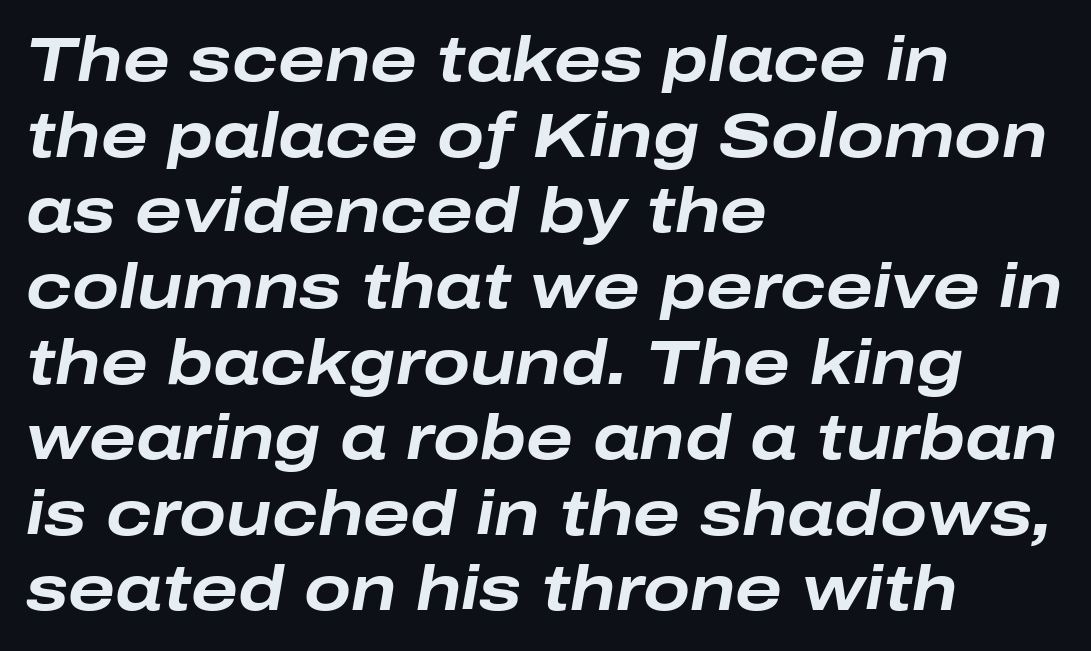
Q: Is the text bold? A: Yes.
Q: Is the text italic (slanted)? A: Yes, it leans right by about 10 degrees.
Q: Is the text underlined? A: No.
Q: How is the paragraph aligned? A: Left-aligned.
Q: Is the spacing between letters normal or unusually wide? A: Normal.
Q: Width (condensed, normal, or wide)? A: Wide.
Q: Stroke contrast? A: Low.
Q: x-height? A: Medium.
Q: Monospaced? A: No.
